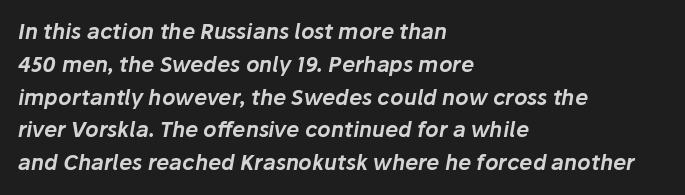
The foot of each line stays bare and open. Visually the block forms a straight wall on the left and a jagged coastline on the right. Compared with typical paragraphs, the rows here are spaced about the same. The font's italic variant was chosen for this text.
